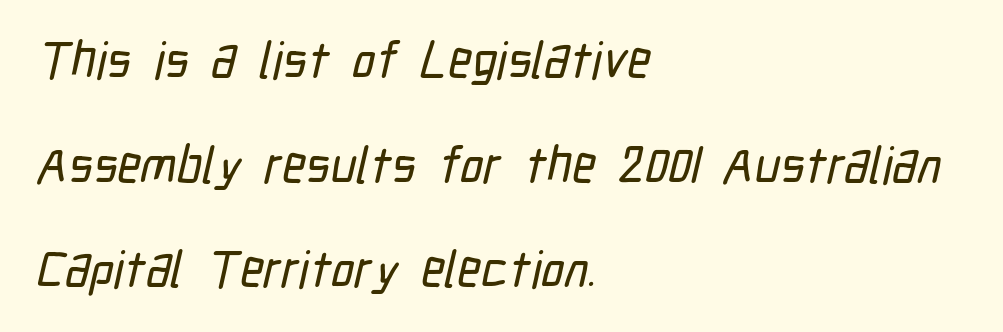
Here the glyphs are tracked normally, forming tight word shapes. Short and long lines alike share a common starting point at left. Classification — sans serif. The block of text is sparse from top to bottom, with ample space between rows. The passage shown is not underscored anywhere. The rendering uses natural spacing where letterforms have individual widths.
